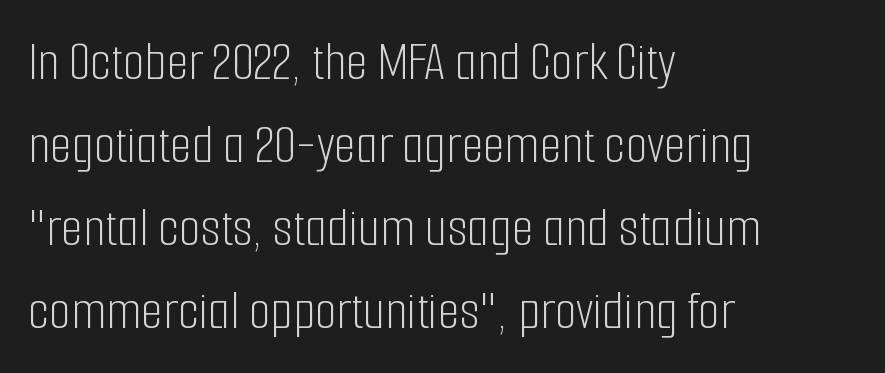
Q: Is the text bold? A: No.
Q: Is the text italic (slanted)? A: No, it is upright.
Q: Is the typeface a serif or a sans-serif typeface? A: Sans-serif.
Q: Is the text underlined? A: No.
Q: How is the paragraph aligned? A: Left-aligned.
Q: Is the spacing between letters normal or unusually wide? A: Normal.
Q: Is the spacing between lines tight, normal or loose? A: Normal.
Q: Width (condensed, normal, or wide)? A: Condensed.
Q: Stroke contrast? A: Low.
Q: x-height? A: Medium.
Q: Monospaced? A: No.
